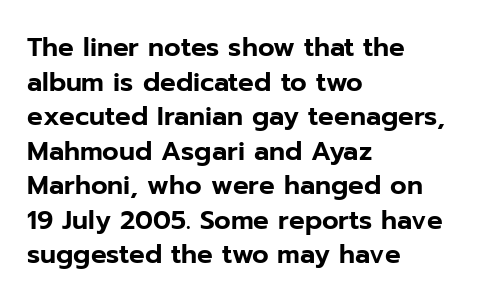
{"italic": "no", "underline": "no", "align": "left", "line_spacing": "normal", "line_spacing_ratio": 1.33, "letter_spacing": "normal", "letter_spacing_em": 0.0, "glyph_px": 26}
